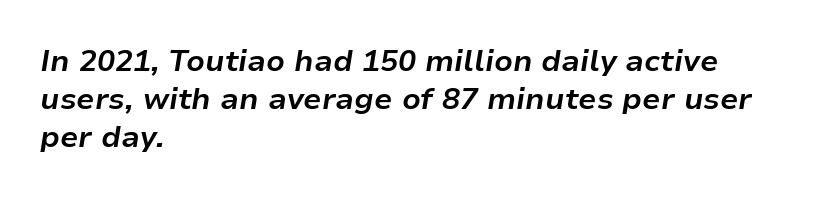
Q: Is the text bold? A: Yes.
Q: Is the text italic (slanted)? A: Yes, it leans right by about 9 degrees.
Q: Is the text underlined? A: No.
Q: How is the paragraph aligned? A: Left-aligned.
Q: Is the spacing between letters normal or unusually wide? A: Normal.
Q: Is the spacing between lines tight, normal or loose? A: Normal.
Q: Width (condensed, normal, or wide)? A: Normal.
Q: Stroke contrast? A: Low.
Q: x-height? A: Medium.
Q: Monospaced? A: No.
